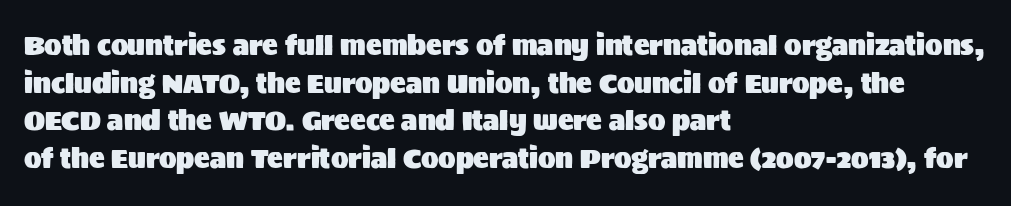
The image shows 26 px text type, upright; set left-aligned, normal line spacing (1.45x), normal letter spacing, not underlined.
